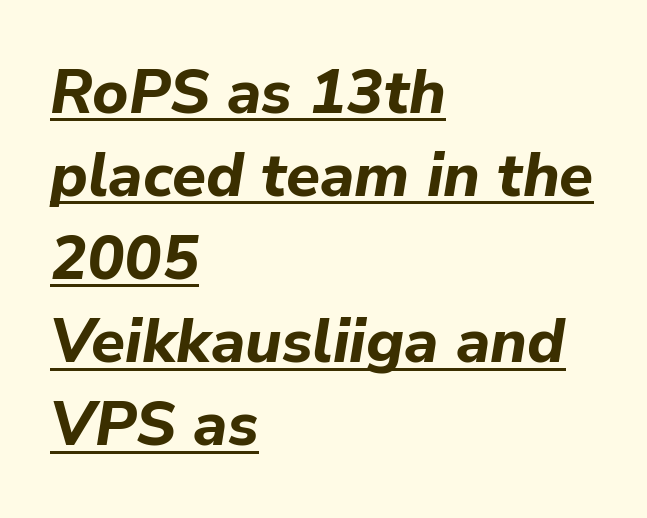
{"italic": "yes", "lean": "right", "slant_degrees": 9, "bold": "yes", "weight": "bold", "width": "normal", "stroke_contrast": "low", "x_height": "medium", "monospaced": "no", "underline": "yes", "align": "left", "line_spacing": "normal", "line_spacing_ratio": 1.34, "letter_spacing": "normal", "letter_spacing_em": 0.0, "glyph_px": 62}
